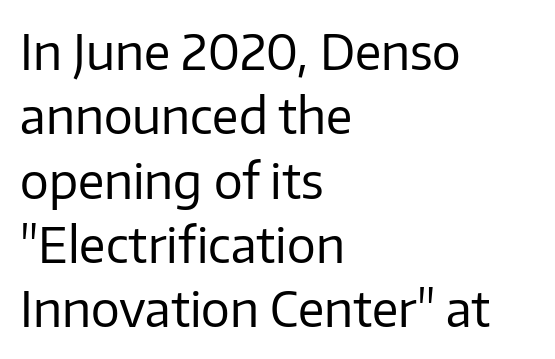
{"serif": "no", "italic": "no", "bold": "no", "weight": "regular", "width": "normal", "stroke_contrast": "low", "x_height": "medium", "monospaced": "no", "underline": "no", "align": "left", "line_spacing": "normal", "line_spacing_ratio": 1.34, "letter_spacing": "normal", "letter_spacing_em": 0.0, "glyph_px": 48}
